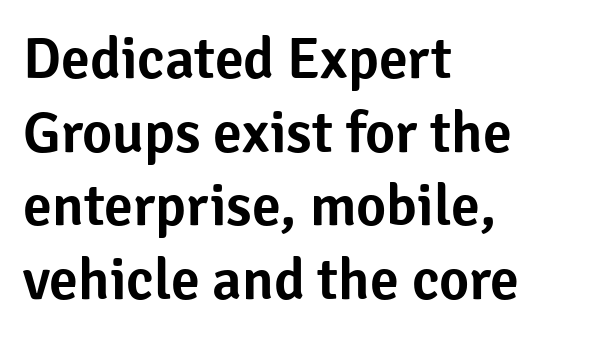
The image shows 58 px sans-serif type, upright; set left-aligned, normal line spacing (1.27x), normal letter spacing, not underlined; low stroke contrast and a medium x-height.
